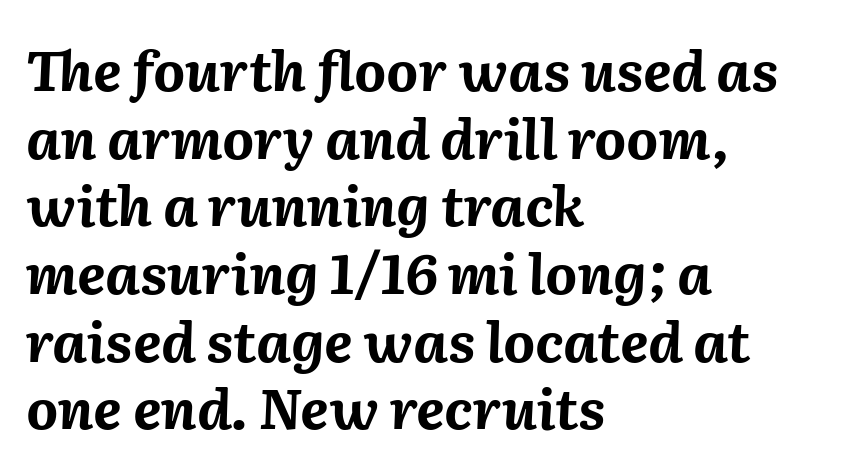
Q: Is the text bold? A: Yes.
Q: Is the text italic (slanted)? A: Yes, it leans right by about 2 degrees.
Q: Is the text underlined? A: No.
Q: How is the paragraph aligned? A: Left-aligned.
Q: Is the spacing between letters normal or unusually wide? A: Normal.
Q: Width (condensed, normal, or wide)? A: Normal.
Q: Stroke contrast? A: Medium.
Q: x-height? A: Medium.
Q: Monospaced? A: No.
